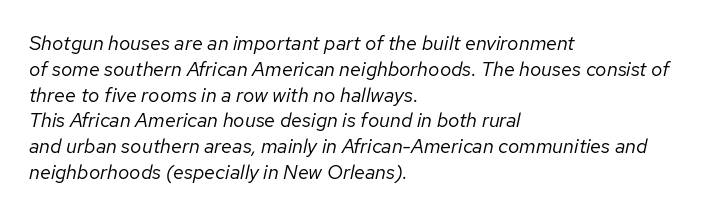
Posture: slanted. Letter spacing: default. Is the stroke heavy? The answer is a plain regular-or-lighter. The rag falls on the right side of this text block. Has an underline been added? It has not.
